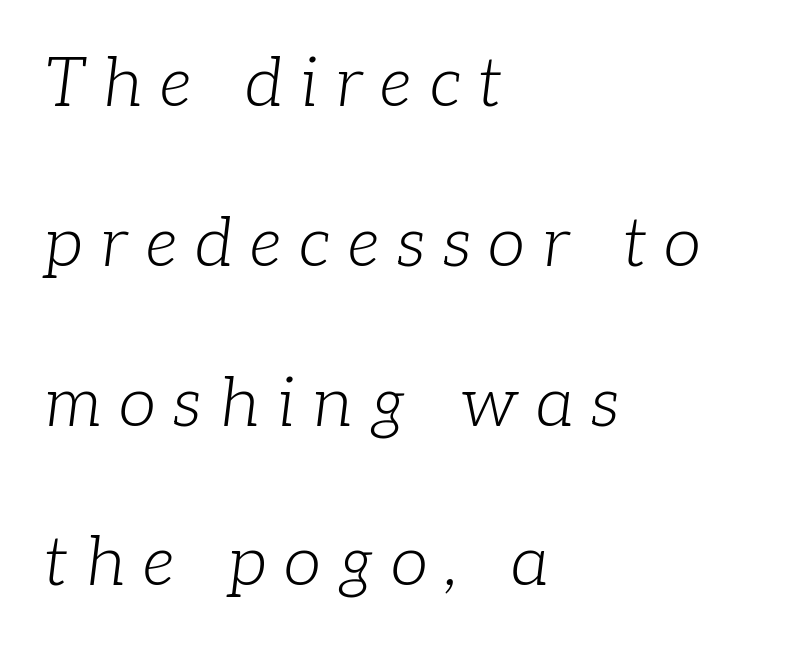
{"serif": "yes", "italic": "yes", "lean": "right", "slant_degrees": 7, "bold": "no", "weight": "light", "width": "normal", "stroke_contrast": "low", "x_height": "medium", "monospaced": "no", "underline": "no", "align": "left", "line_spacing": "loose", "line_spacing_ratio": 2.35, "letter_spacing": "wide", "letter_spacing_em": 0.26, "glyph_px": 68}
